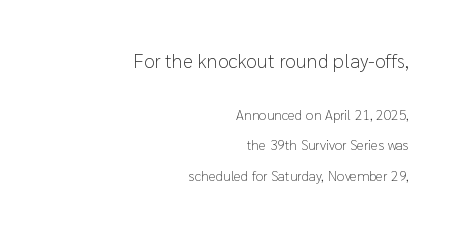
The image shows 20 px text type, upright; set right-aligned, loose line spacing (2.16x), normal letter spacing, not underlined; the first (top) block is 1.43x larger.
